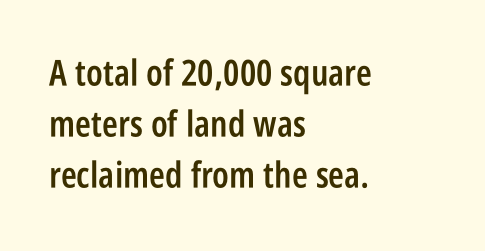
The image shows 36 px semibold, condensed sans-serif type, upright; set left-aligned, normal line spacing (1.42x), normal letter spacing, not underlined; low stroke contrast and a large x-height.
